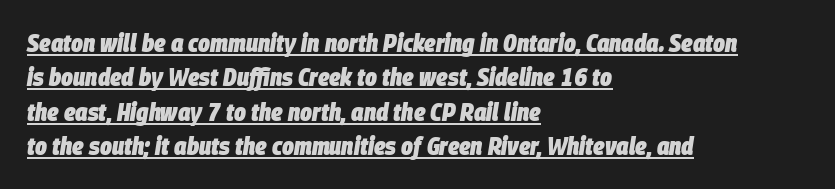
The image shows 25 px bold type, italic (leaning right); set left-aligned, normal line spacing (1.38x), normal letter spacing, underlined.
